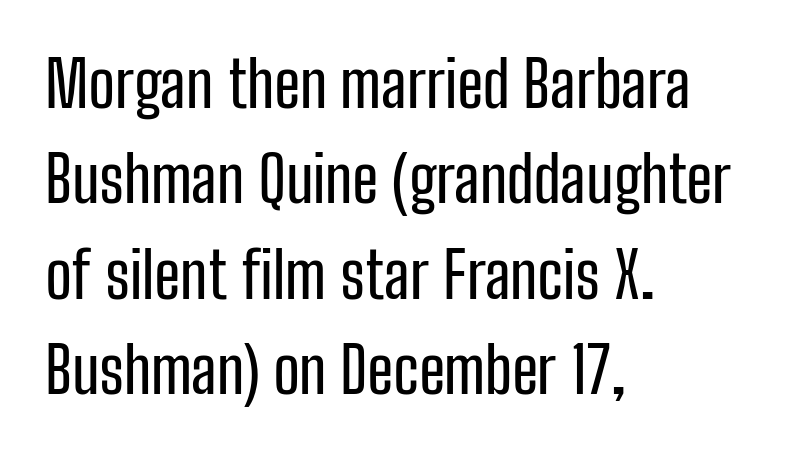
{"serif": "no", "italic": "no", "width": "condensed", "stroke_contrast": "low", "x_height": "medium", "monospaced": "no", "underline": "no", "align": "left", "line_spacing": "normal", "line_spacing_ratio": 1.49, "letter_spacing": "normal", "letter_spacing_em": 0.0, "glyph_px": 64}
